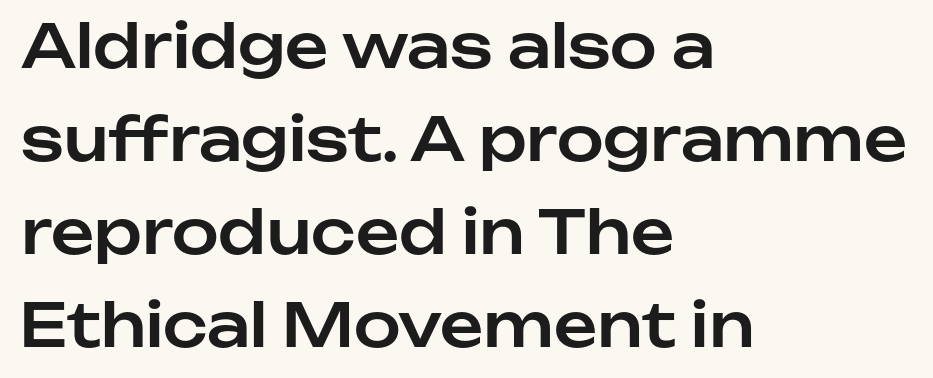
Q: Is the text italic (slanted)? A: No, it is upright.
Q: Is the typeface a serif or a sans-serif typeface? A: Sans-serif.
Q: Is the text underlined? A: No.
Q: How is the paragraph aligned? A: Left-aligned.
Q: Is the spacing between letters normal or unusually wide? A: Normal.
Q: Is the spacing between lines tight, normal or loose? A: Normal.
Q: Width (condensed, normal, or wide)? A: Normal.
Q: Stroke contrast? A: Low.
Q: x-height? A: Medium.
Q: Monospaced? A: No.
